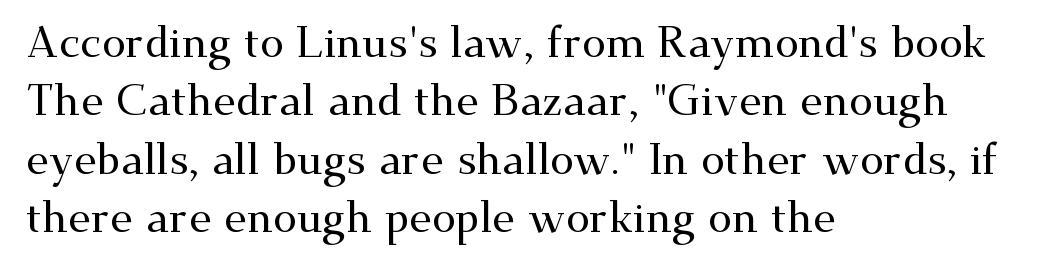
The image shows 43 px wide serif type, upright; set left-aligned, normal line spacing (1.36x), normal letter spacing, not underlined; medium stroke contrast and a small x-height.
